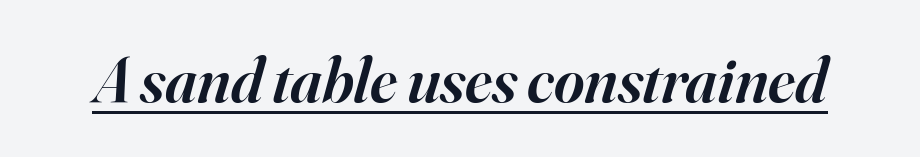
{"serif": "yes", "italic": "yes", "lean": "right", "slant_degrees": 16, "bold": "semi", "weight": "semibold", "width": "normal", "stroke_contrast": "high", "x_height": "small", "monospaced": "no", "underline": "yes", "letter_spacing": "normal", "letter_spacing_em": 0.0, "glyph_px": 65}
